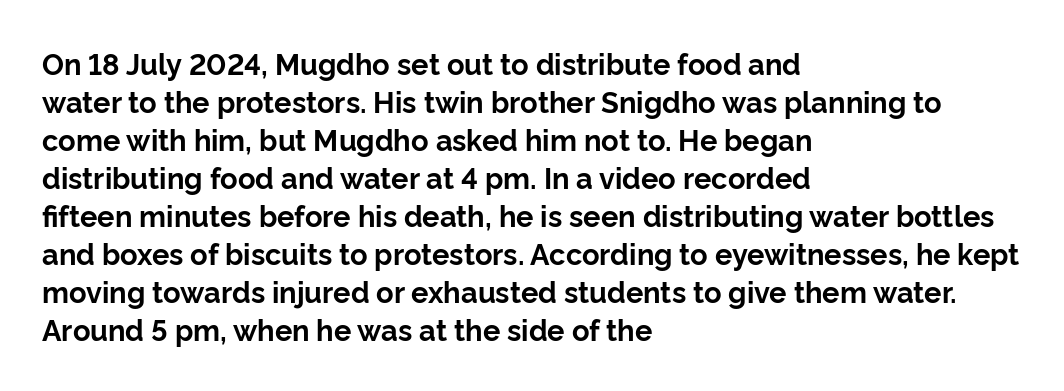
{"serif": "no", "italic": "no", "bold": "yes", "weight": "bold", "width": "normal", "stroke_contrast": "low", "x_height": "medium", "monospaced": "no", "underline": "no", "align": "left", "line_spacing": "normal", "line_spacing_ratio": 1.31, "letter_spacing": "normal", "letter_spacing_em": 0.0, "glyph_px": 29}
